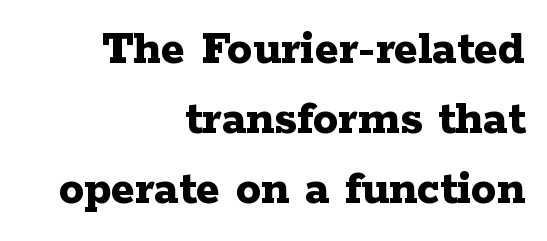
Q: Is the text bold? A: Yes.
Q: Is the text italic (slanted)? A: No, it is upright.
Q: Is the typeface a serif or a sans-serif typeface? A: Serif.
Q: Is the text underlined? A: No.
Q: How is the paragraph aligned? A: Right-aligned.
Q: Is the spacing between letters normal or unusually wide? A: Normal.
Q: Is the spacing between lines tight, normal or loose? A: Normal.
Q: Width (condensed, normal, or wide)? A: Wide.
Q: Stroke contrast? A: Low.
Q: x-height? A: Medium.
Q: Monospaced? A: No.
